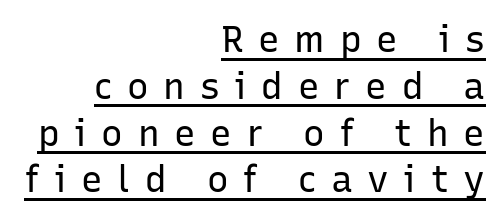
The image shows 36 px regular-weight sans-serif type, upright; set right-aligned, normal line spacing (1.3x), unusually wide letter spacing (+0.41 em), underlined; low stroke contrast and a medium x-height.
